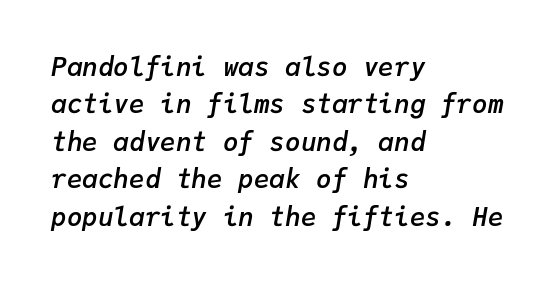
The image shows 26 px text type, italic (leaning right); set left-aligned, normal line spacing (1.44x), normal letter spacing, not underlined.
